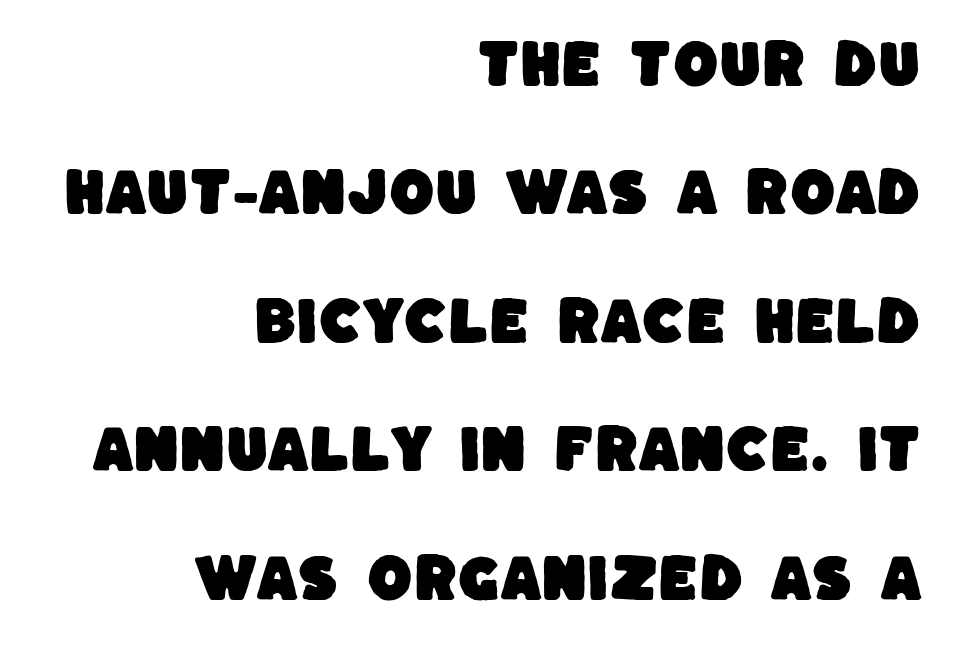
The lines are quadded right. No feet cap the strokes, marking this as sans-serif type. Inter-character spacing is left at the font's built-in metrics. The area under the type is left untouched. Character widths vary here, with narrow letters taking less room than wide ones. Rows of type keep a wide berth in the vertical direction.
